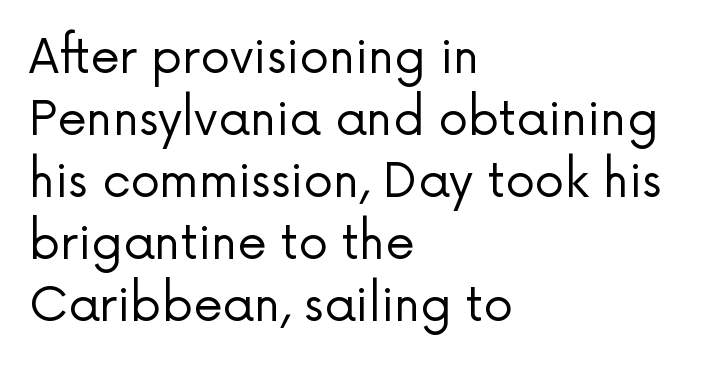
Q: Is the text bold? A: No.
Q: Is the text italic (slanted)? A: No, it is upright.
Q: Is the typeface a serif or a sans-serif typeface? A: Sans-serif.
Q: Is the text underlined? A: No.
Q: How is the paragraph aligned? A: Left-aligned.
Q: Is the spacing between letters normal or unusually wide? A: Normal.
Q: Is the spacing between lines tight, normal or loose? A: Normal.
Q: Width (condensed, normal, or wide)? A: Normal.
Q: Stroke contrast? A: Low.
Q: x-height? A: Medium.
Q: Monospaced? A: No.
